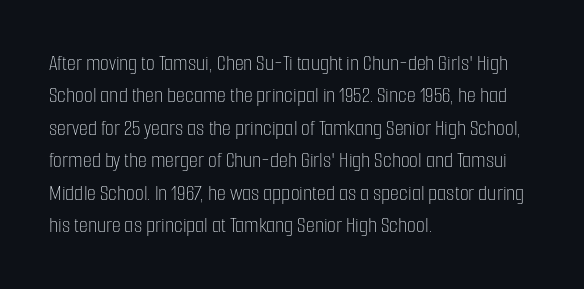
The image shows 23 px text type, upright; set left-aligned, normal line spacing (1.41x), normal letter spacing, not underlined.
